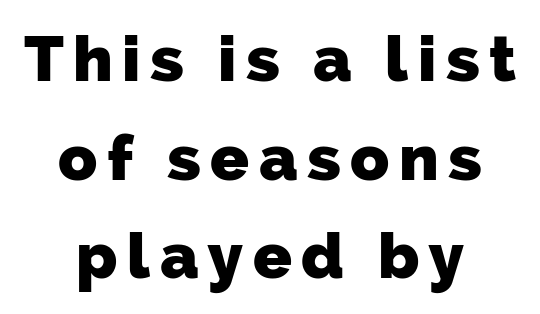
The image shows 64 px heavy sans-serif type; set centered, normal line spacing (1.54x), not underlined; low stroke contrast and a medium x-height.
